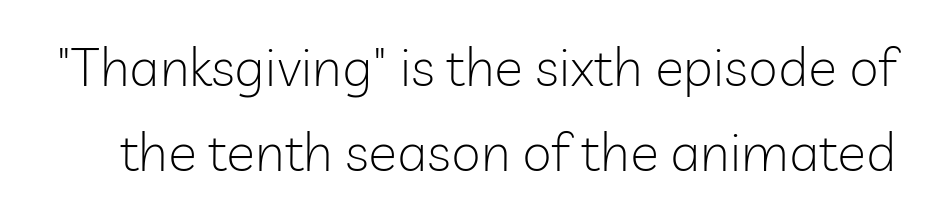
Q: Is the text bold? A: No.
Q: Is the text italic (slanted)? A: No, it is upright.
Q: Is the typeface a serif or a sans-serif typeface? A: Sans-serif.
Q: Is the text underlined? A: No.
Q: Is the spacing between letters normal or unusually wide? A: Normal.
Q: Is the spacing between lines tight, normal or loose? A: Normal.
Q: Width (condensed, normal, or wide)? A: Normal.
Q: Stroke contrast? A: Low.
Q: x-height? A: Medium.
Q: Monospaced? A: No.
